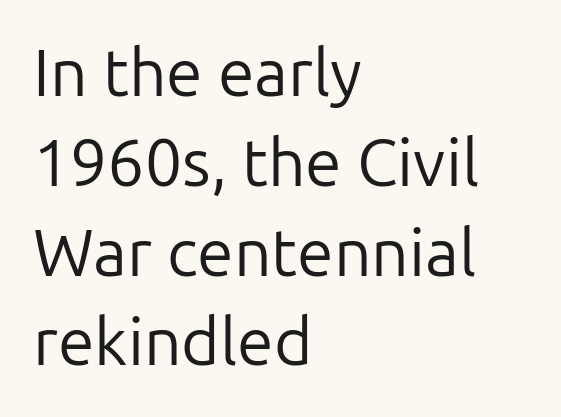
The rendering shows plain stroke endings on the letterforms — a sans-serif design. Default kerning and tracking; the words read as compact shapes. Each letter keeps its own natural width here, so spacing adapts to shape. Where is the straight margin? On the left. Stems here are at most as thick as an everyday book face.
